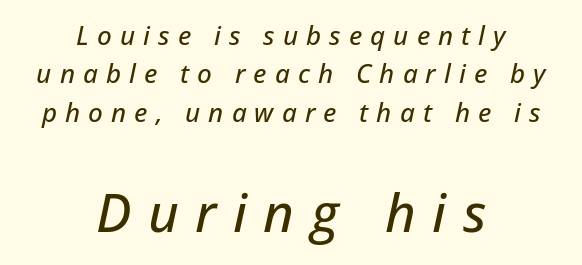
Q: Is the text italic (slanted)? A: Yes, it leans right by about 12 degrees.
Q: Is the text underlined? A: No.
Q: How is the paragraph aligned? A: Centered.
Q: Is the spacing between letters normal or unusually wide? A: Unusually wide.
Q: Is the spacing between lines tight, normal or loose? A: Normal.
Q: Which block of text is set in a larger size, the first (top) or the second (bottom)? A: The second (bottom) one.
Q: Width (condensed, normal, or wide)? A: Normal.
Q: Stroke contrast? A: Low.
Q: x-height? A: Medium.
Q: Monospaced? A: No.
